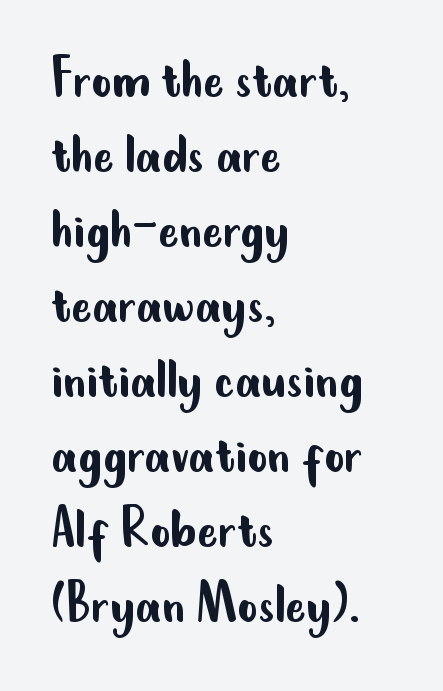
Casual observation: everything's shoved over to the left. You could not count columns in this text — the font is proportionally spaced. Do the letters lean? They stand straight. Letterform terminals end flat and unadorned throughout the passage. The letterforms sit at book weight or below.
